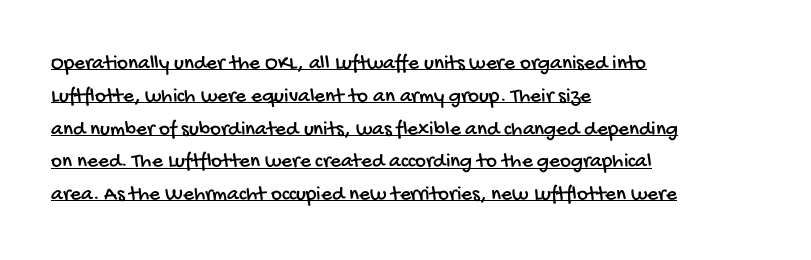
{"underline": "yes", "align": "left", "line_spacing": "normal", "line_spacing_ratio": 1.56, "letter_spacing": "normal", "letter_spacing_em": 0.0, "glyph_px": 21}
